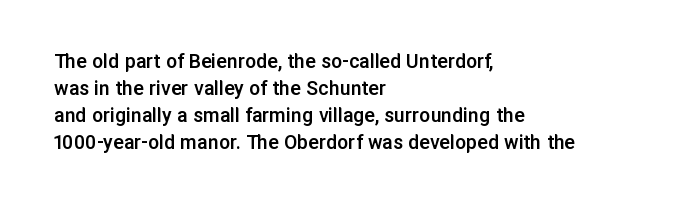
The gap between lines stays unmarked. Casual observation: everything's shoved over to the left. The glyphs have the mass of a demibold cut, below bold. The lettering stays uniformly vertical, giving the passage a roman look. Honestly, the letter spacing is just normal — you wouldn't notice it.
